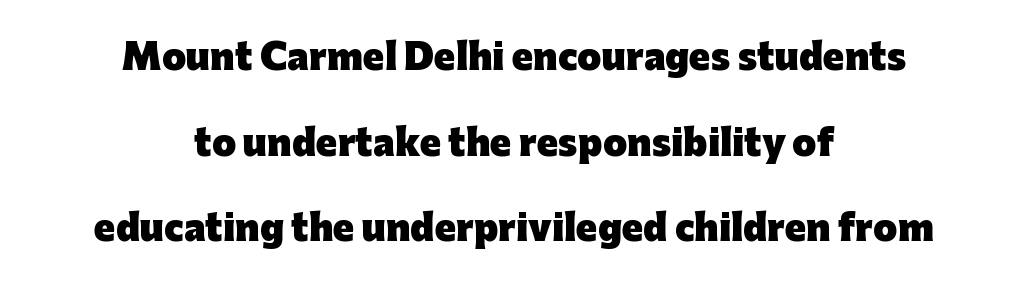
{"serif": "no", "italic": "no", "bold": "yes", "weight": "heavy", "width": "normal", "stroke_contrast": "low", "x_height": "medium", "monospaced": "no", "underline": "no", "align": "center", "line_spacing": "loose", "line_spacing_ratio": 2.45, "letter_spacing": "normal", "letter_spacing_em": 0.0, "glyph_px": 35}
